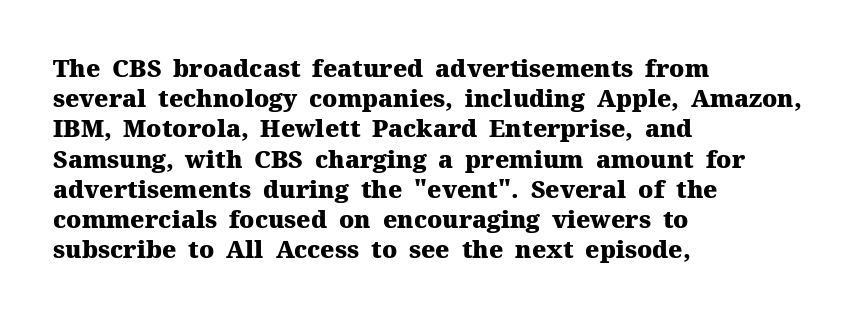
The image shows 24 px bold type, upright; set left-aligned, normal line spacing (1.26x), normal letter spacing, not underlined.
